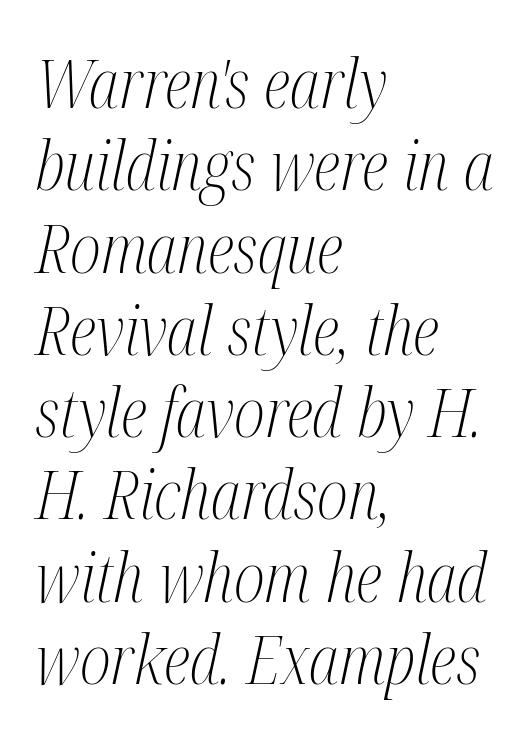
{"serif": "yes", "italic": "yes", "lean": "right", "slant_degrees": 12, "bold": "no", "weight": "light", "width": "condensed", "stroke_contrast": "medium", "x_height": "medium", "monospaced": "no", "underline": "no", "align": "left", "line_spacing_ratio": 1.21, "letter_spacing": "normal", "letter_spacing_em": 0.0, "glyph_px": 68}
